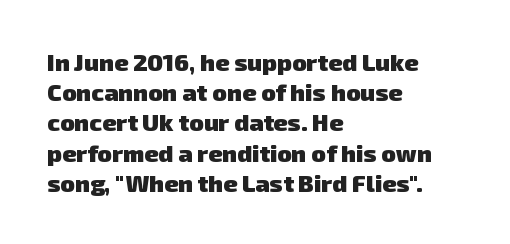
Q: Is the text bold? A: Yes.
Q: Is the text underlined? A: No.
Q: How is the paragraph aligned? A: Left-aligned.
Q: Is the spacing between letters normal or unusually wide? A: Normal.
Q: Is the spacing between lines tight, normal or loose? A: Normal.
